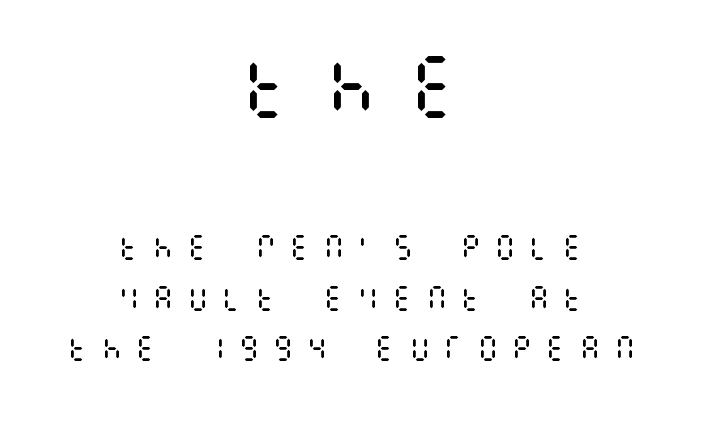
{"italic": "no", "bold": "no", "weight": "regular", "width": "condensed", "stroke_contrast": "medium", "x_height": "large", "underline": "no", "align": "center", "line_spacing_ratio": 1.81, "letter_spacing": "wide", "letter_spacing_em": 0.42, "larger_block": "first", "size_ratio": 2.46, "glyph_px": 69}
